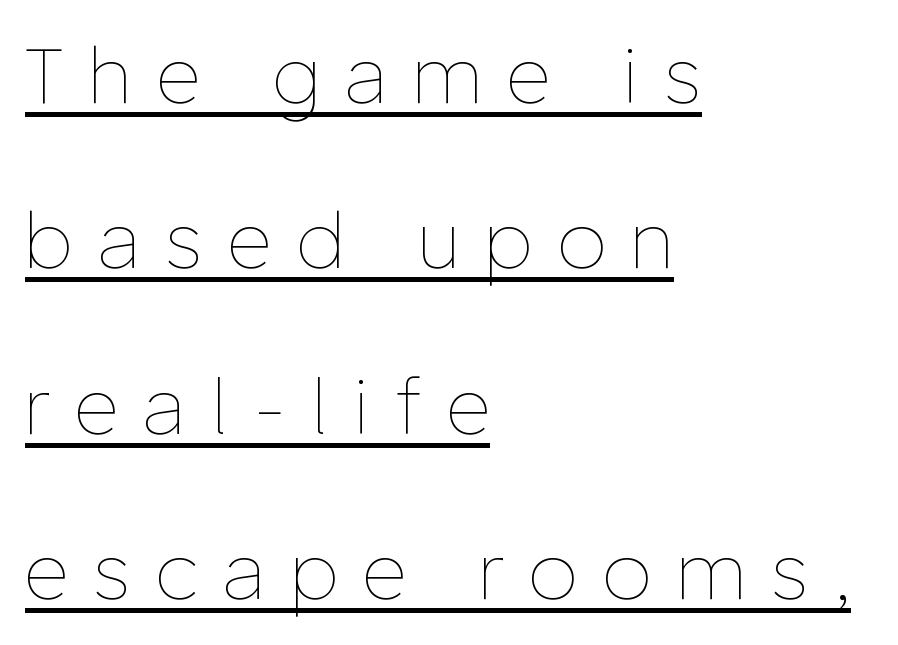
Q: Is the text bold? A: No.
Q: Is the text italic (slanted)? A: No, it is upright.
Q: Is the text underlined? A: Yes.
Q: How is the paragraph aligned? A: Left-aligned.
Q: Is the spacing between letters normal or unusually wide? A: Unusually wide.
Q: Is the spacing between lines tight, normal or loose? A: Loose.
Q: Width (condensed, normal, or wide)? A: Normal.
Q: Stroke contrast? A: Low.
Q: x-height? A: Medium.
Q: Monospaced? A: No.
